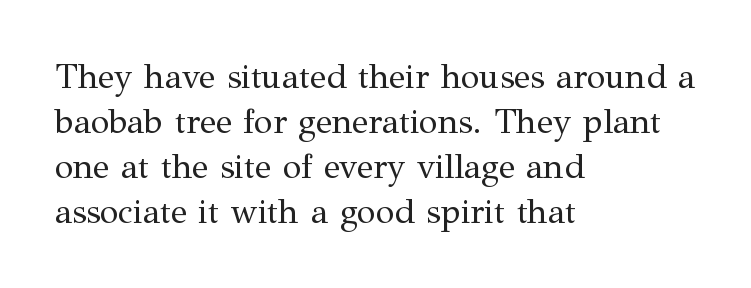
The image shows 34 px regular-weight serif type, upright; set left-aligned, normal line spacing (1.32x), normal letter spacing, not underlined; medium stroke contrast and a medium x-height.
